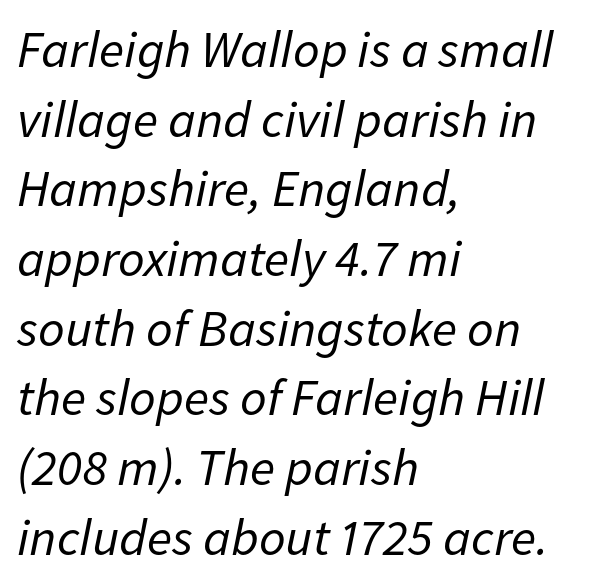
{"italic": "yes", "lean": "right", "slant_degrees": 11, "bold": "no", "weight": "regular", "width": "normal", "stroke_contrast": "low", "x_height": "medium", "monospaced": "no", "underline": "no", "align": "left", "line_spacing": "normal", "line_spacing_ratio": 1.34, "letter_spacing": "normal", "letter_spacing_em": 0.0, "glyph_px": 52}
